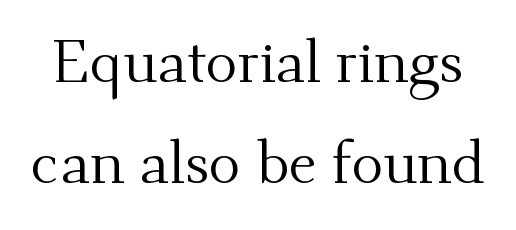
{"serif": "yes", "italic": "no", "bold": "no", "weight": "regular", "width": "normal", "stroke_contrast": "medium", "x_height": "small", "monospaced": "no", "underline": "no", "line_spacing": "normal", "line_spacing_ratio": 1.69, "letter_spacing": "normal", "letter_spacing_em": 0.0, "glyph_px": 60}
